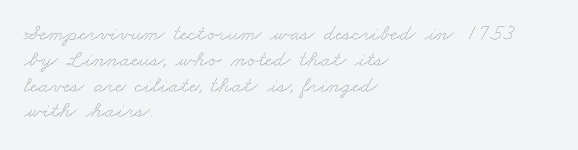
Q: Is the text bold? A: No.
Q: Is the text underlined? A: No.
Q: How is the paragraph aligned? A: Left-aligned.
Q: Is the spacing between letters normal or unusually wide? A: Normal.
Q: Is the spacing between lines tight, normal or loose? A: Tight.
